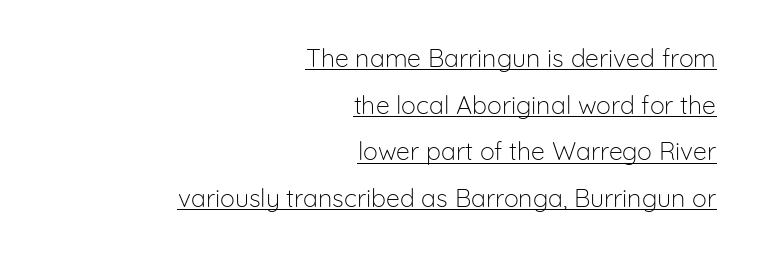
{"italic": "no", "bold": "no", "underline": "yes", "align": "right", "line_spacing_ratio": 1.87, "letter_spacing": "normal", "letter_spacing_em": 0.0, "glyph_px": 25}
